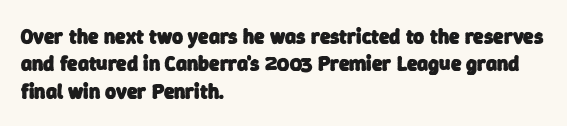
{"bold": "yes", "underline": "no", "align": "left", "line_spacing": "normal", "line_spacing_ratio": 1.3, "letter_spacing": "normal", "letter_spacing_em": 0.0, "glyph_px": 21}
